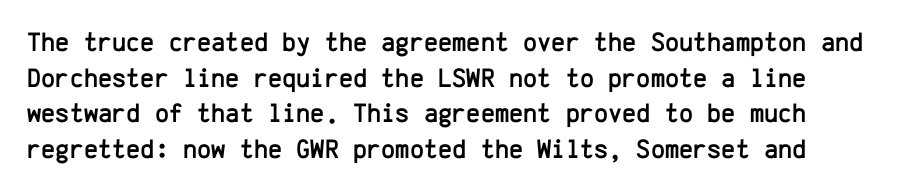
Q: Is the text italic (slanted)? A: No, it is upright.
Q: Is the text underlined? A: No.
Q: Is the spacing between letters normal or unusually wide? A: Normal.
Q: Is the spacing between lines tight, normal or loose? A: Normal.
